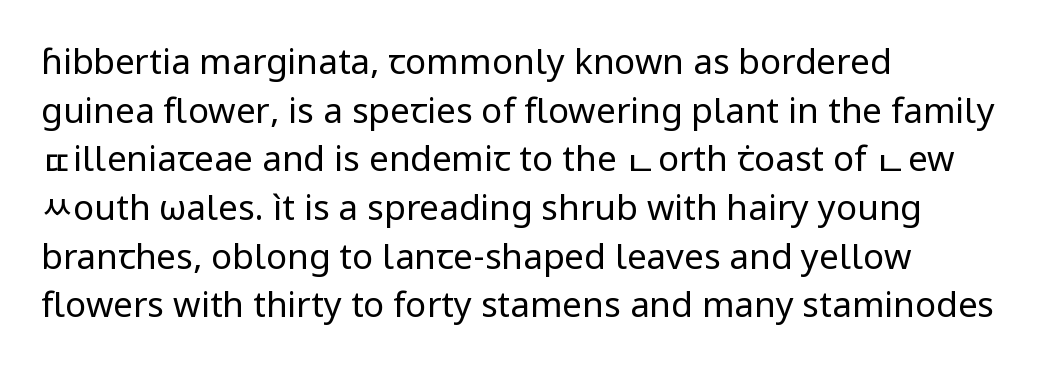
{"serif": "no", "italic": "no", "bold": "no", "weight": "regular", "width": "normal", "stroke_contrast": "low", "x_height": "medium", "monospaced": "no", "underline": "no", "align": "left", "line_spacing": "normal", "line_spacing_ratio": 1.39, "letter_spacing": "normal", "letter_spacing_em": 0.0, "glyph_px": 35}
